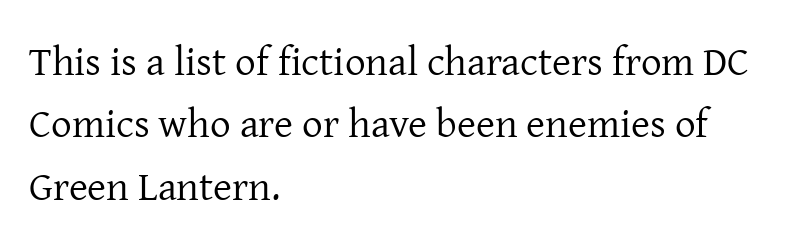
{"serif": "yes", "italic": "no", "bold": "no", "weight": "regular", "width": "normal", "stroke_contrast": "low", "x_height": "medium", "monospaced": "no", "underline": "no", "align": "left", "line_spacing": "normal", "line_spacing_ratio": 1.52, "letter_spacing": "normal", "letter_spacing_em": 0.0, "glyph_px": 41}
